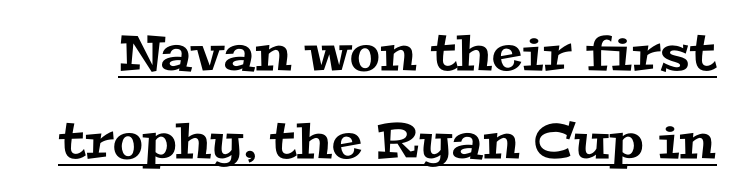
The image shows 49 px wide serif type; set line spacing 1.79x, normal letter spacing, underlined; medium stroke contrast and a medium x-height.
